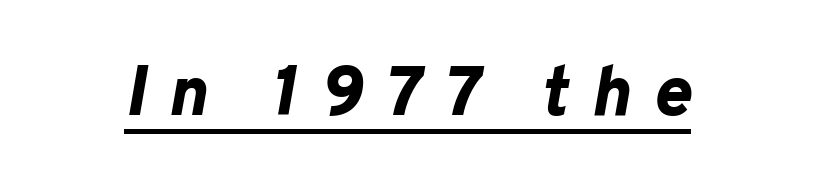
The font is running at its bold setting. Varying glyph widths throughout — classic text-font behaviour. These characters rest on top of a visible drawn line. A typesetter would call this heavily tracked-out type.
